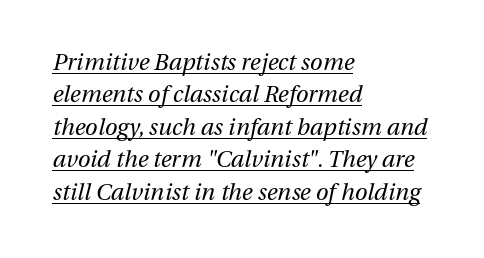
The letters look calm and open, with moderate or lighter stems. A typesetter would call this leading conventional body-copy spacing. These lines are set flush left with a ragged right edge. Decoration check: the copy is underlined.
